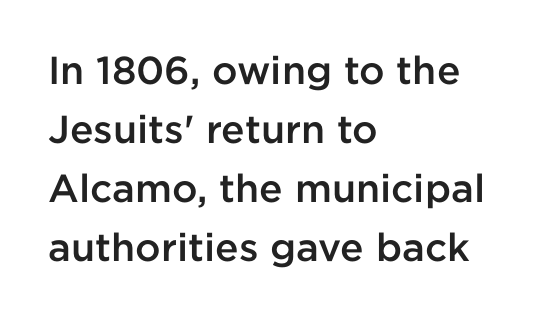
{"serif": "no", "italic": "no", "bold": "semi", "weight": "semibold", "width": "normal", "stroke_contrast": "low", "x_height": "medium", "monospaced": "no", "underline": "no", "align": "left", "line_spacing": "normal", "line_spacing_ratio": 1.51, "letter_spacing": "normal", "letter_spacing_em": 0.0, "glyph_px": 39}
